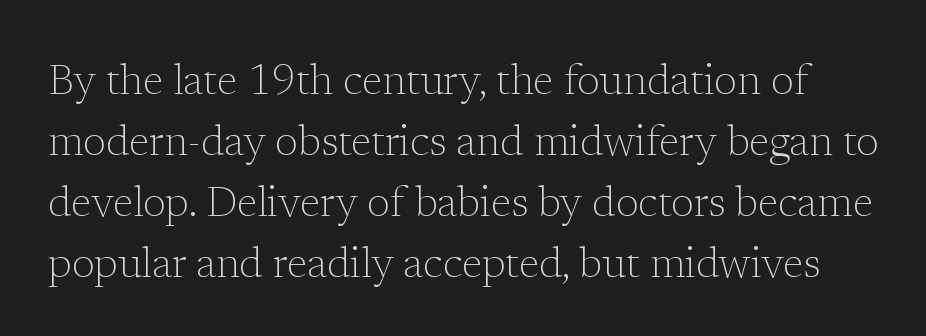
{"serif": "yes", "italic": "no", "bold": "no", "weight": "light", "width": "normal", "stroke_contrast": "low", "x_height": "medium", "monospaced": "no", "underline": "no", "line_spacing": "normal", "line_spacing_ratio": 1.45, "letter_spacing": "normal", "letter_spacing_em": 0.0, "glyph_px": 42}
